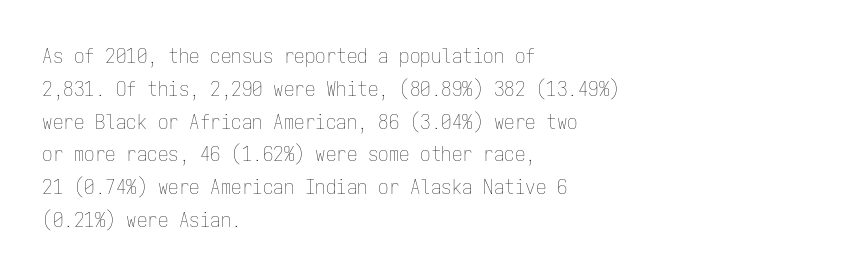
Upright lettering throughout. The rows are spaced the way most documents space them. These lines stack with their left ends in a neat column. The space beneath each line is pristine and unruled. This sample uses plain, unmodified letter spacing. Stem width sits at or under what a default text font uses.
